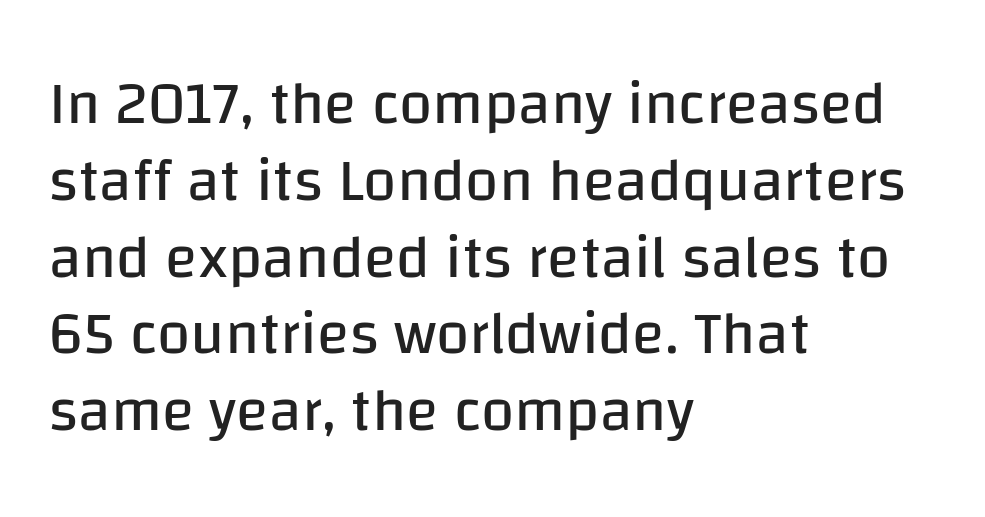
{"serif": "no", "italic": "no", "bold": "no", "weight": "regular", "width": "normal", "stroke_contrast": "low", "x_height": "large", "monospaced": "no", "underline": "no", "align": "left", "line_spacing": "normal", "line_spacing_ratio": 1.28, "letter_spacing": "normal", "letter_spacing_em": 0.0, "glyph_px": 60}
